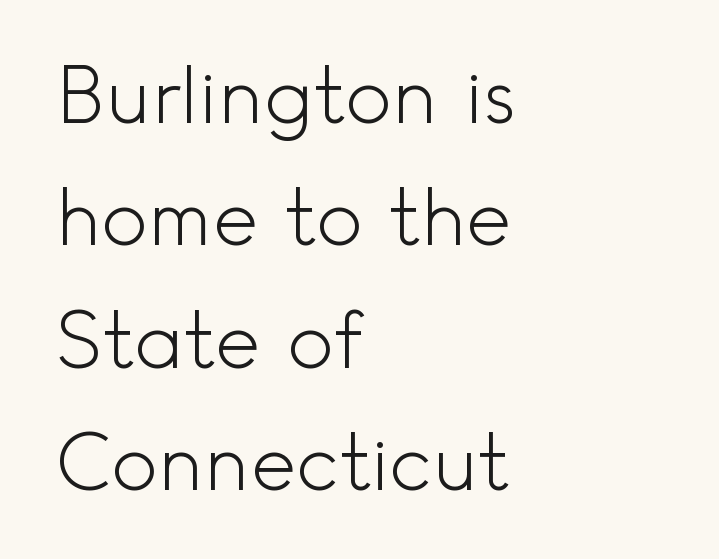
A typesetter would call this zero additional tracking. A light-to-regular cut is what we see here. Any mark beneath the type? The region is blank. The ragged edge is on the right, which tells us the setting is flush left. Normally led — the rows are evenly, conventionally spaced.
